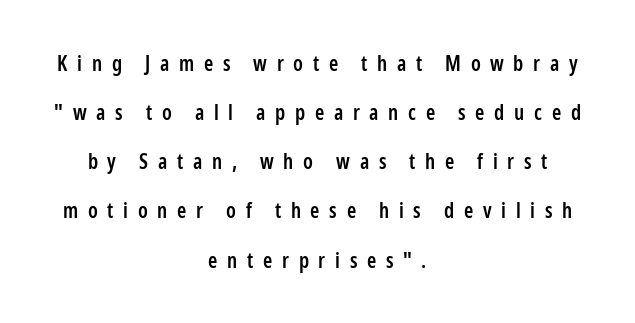
The typesetting leans somewhat heavy: a semibold. These lines stand farther apart than default settings would place them. Clear beneath every line of the passage. This is the regular roman posture of the typeface. What stands out about the letter spacing? Its width — letters are far apart. The setting favours the middle, as headings and verse often do.
